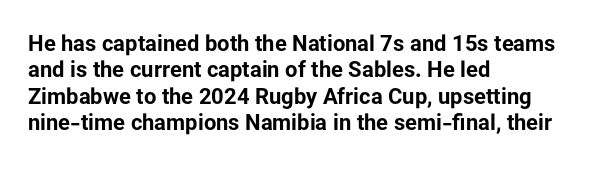
Stroke thickness is high; the sample reads as a true bold. Underline: absent. The horizontal fit of the characters is conventional and even. Do the letters lean? They stand straight. Horizontal alignment here is leftward, the default for most running prose.
